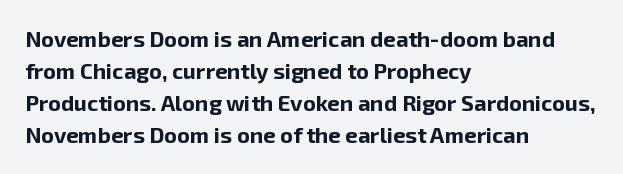
These lines were composed using upright roman letters. Bare-footed words on every line. The vertical gap from one line to the next is medium. Leftover space on each line is placed entirely after the last word. The line texture is even and compact thanks to regular tracking.
